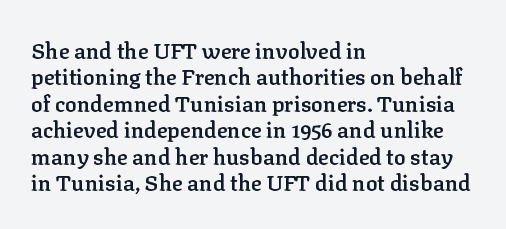
Q: Is the text bold? A: Semi-bold.
Q: Is the text italic (slanted)? A: No, it is upright.
Q: Is the text underlined? A: No.
Q: How is the paragraph aligned? A: Left-aligned.
Q: Is the spacing between letters normal or unusually wide? A: Normal.
